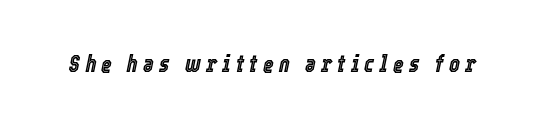
{"italic": "yes", "lean": "right", "slant_degrees": 12, "underline": "no", "letter_spacing": "wide", "letter_spacing_em": 0.23, "glyph_px": 23}
